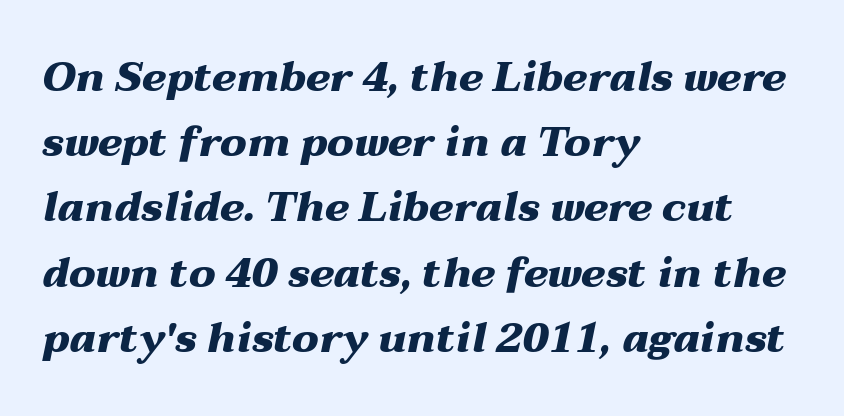
{"italic": "yes", "lean": "right", "slant_degrees": 12, "bold": "yes", "weight": "heavy", "width": "wide", "stroke_contrast": "medium", "x_height": "medium", "monospaced": "no", "underline": "no", "align": "left", "line_spacing": "normal", "line_spacing_ratio": 1.59, "letter_spacing": "normal", "letter_spacing_em": 0.0, "glyph_px": 41}
